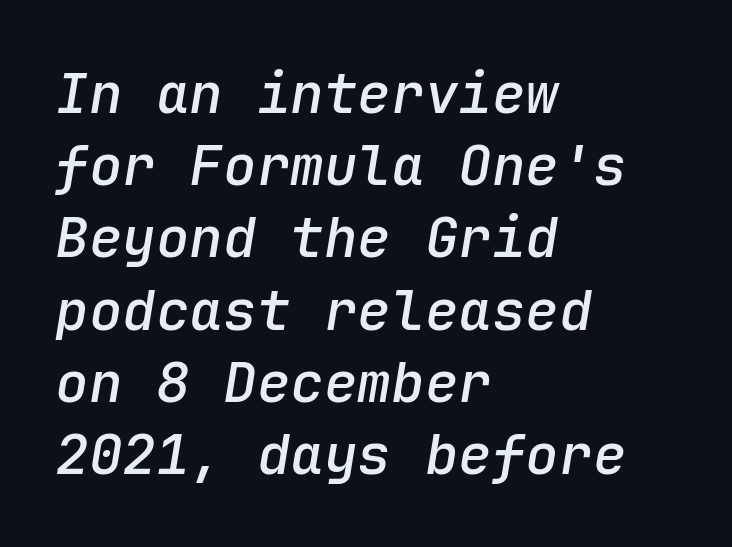
Q: Is the text bold? A: Semi-bold.
Q: Is the text italic (slanted)? A: Yes, it leans right by about 9 degrees.
Q: Is the text underlined? A: No.
Q: How is the paragraph aligned? A: Left-aligned.
Q: Is the spacing between letters normal or unusually wide? A: Normal.
Q: Is the spacing between lines tight, normal or loose? A: Normal.
Q: Width (condensed, normal, or wide)? A: Normal.
Q: Stroke contrast? A: Low.
Q: x-height? A: Medium.
Q: Monospaced? A: Yes.
